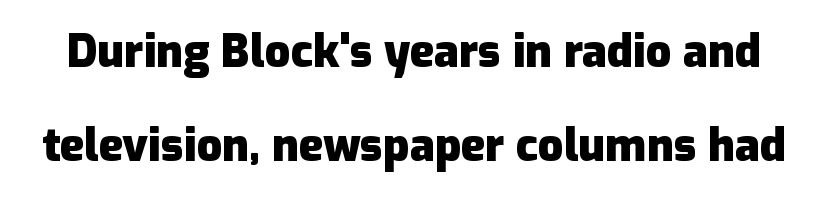
{"serif": "no", "italic": "no", "bold": "yes", "weight": "heavy", "width": "normal", "stroke_contrast": "low", "x_height": "medium", "monospaced": "no", "underline": "no", "line_spacing": "loose", "line_spacing_ratio": 2.08, "letter_spacing": "normal", "letter_spacing_em": 0.0, "glyph_px": 45}
